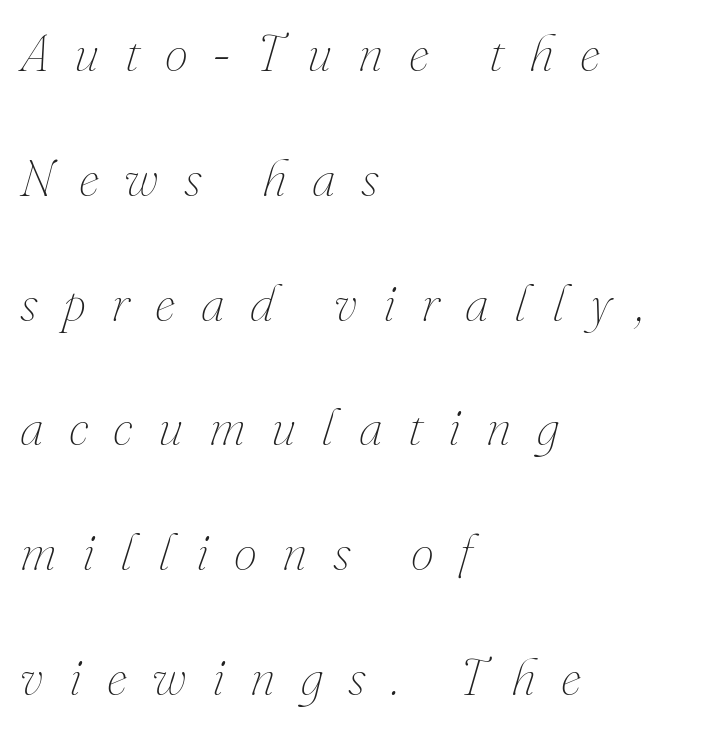
{"italic": "yes", "lean": "right", "slant_degrees": 16, "bold": "no", "weight": "thin", "width": "normal", "stroke_contrast": "medium", "x_height": "small", "monospaced": "no", "underline": "no", "align": "left", "line_spacing": "loose", "line_spacing_ratio": 2.4, "letter_spacing": "wide", "letter_spacing_em": 0.49, "glyph_px": 52}
